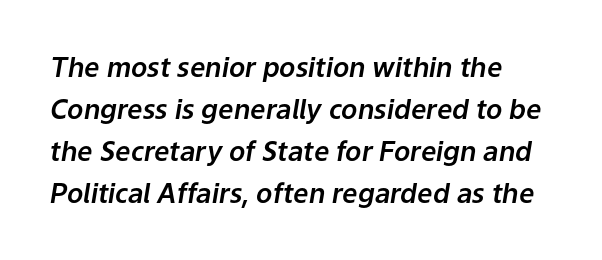
The image shows 27 px text type, italic (leaning right); set normal line spacing (1.55x), normal letter spacing, not underlined.
